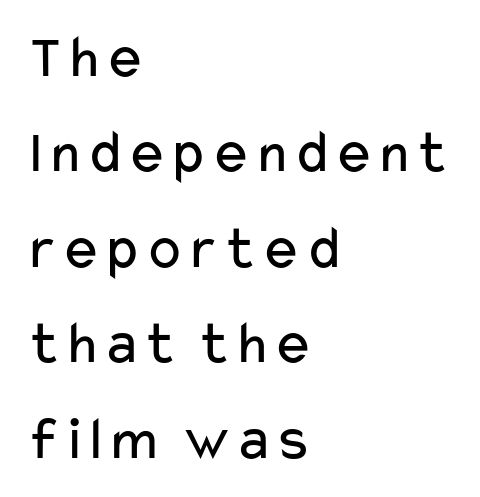
Q: Is the text bold? A: No.
Q: Is the text italic (slanted)? A: No, it is upright.
Q: Is the typeface a serif or a sans-serif typeface? A: Sans-serif.
Q: Is the text underlined? A: No.
Q: How is the paragraph aligned? A: Left-aligned.
Q: Is the spacing between letters normal or unusually wide? A: Normal.
Q: Is the spacing between lines tight, normal or loose? A: Normal.
Q: Width (condensed, normal, or wide)? A: Wide.
Q: Stroke contrast? A: Low.
Q: x-height? A: Medium.
Q: Monospaced? A: No.
